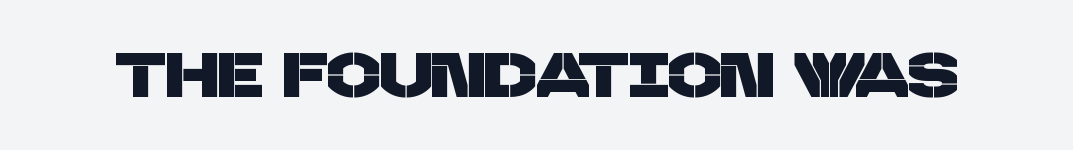
Nobody drew a line under any word here. Looks like regular typesetting: each glyph gets only the width it needs. What kind of face is this? One without serifs — a sans. Students, note that the glyphs here touch the page at normal intervals.
